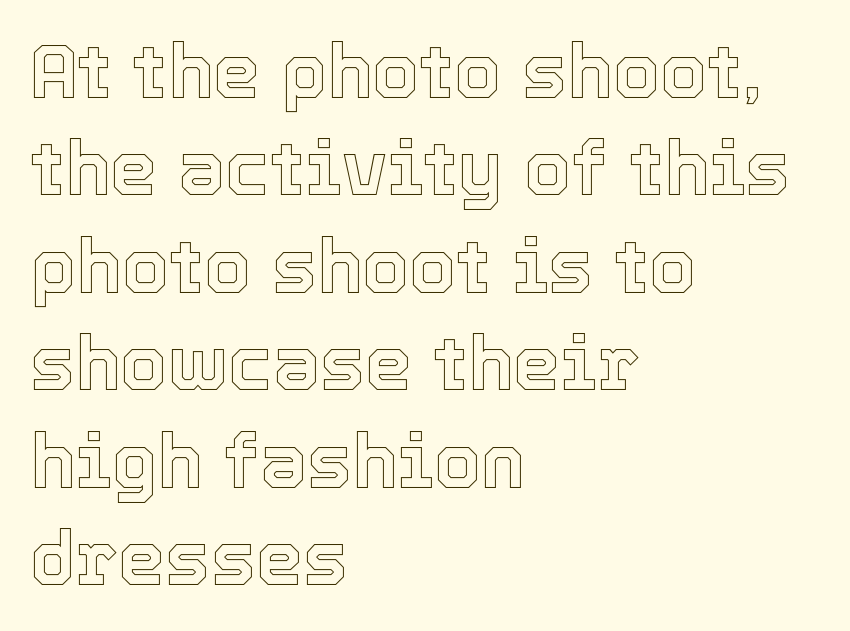
{"italic": "no", "width": "normal", "x_height": "medium", "monospaced": "no", "underline": "no", "align": "left", "line_spacing": "normal", "line_spacing_ratio": 1.3, "letter_spacing": "normal", "letter_spacing_em": 0.0, "glyph_px": 75}
